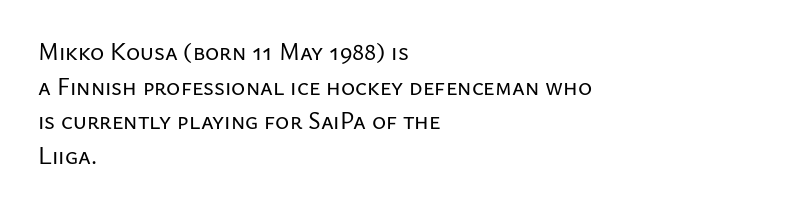
The image shows 24 px text type, upright; set left-aligned, normal line spacing (1.44x), normal letter spacing, not underlined.
